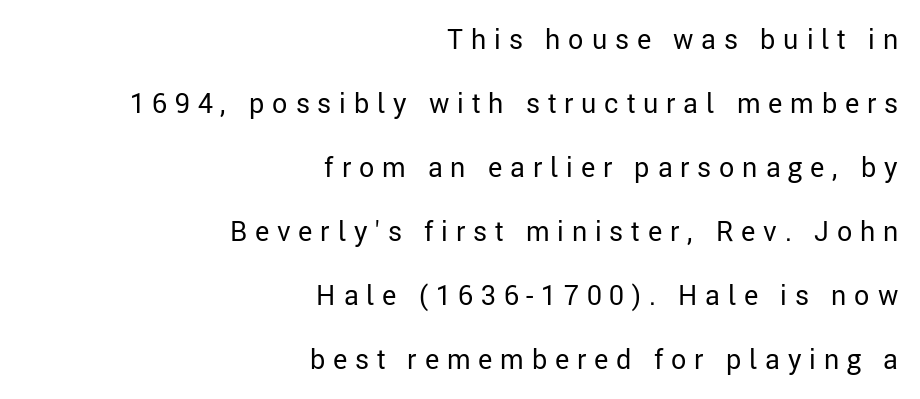
The image shows 27 px text type, upright; set right-aligned, loose line spacing (2.37x), unusually wide letter spacing (+0.29 em), not underlined.
